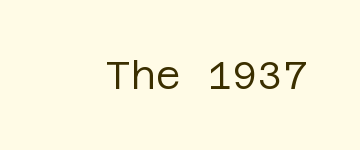
The image shows 39 px regular-weight sans-serif type, upright; set normal letter spacing, not underlined; low stroke contrast and a large x-height.
